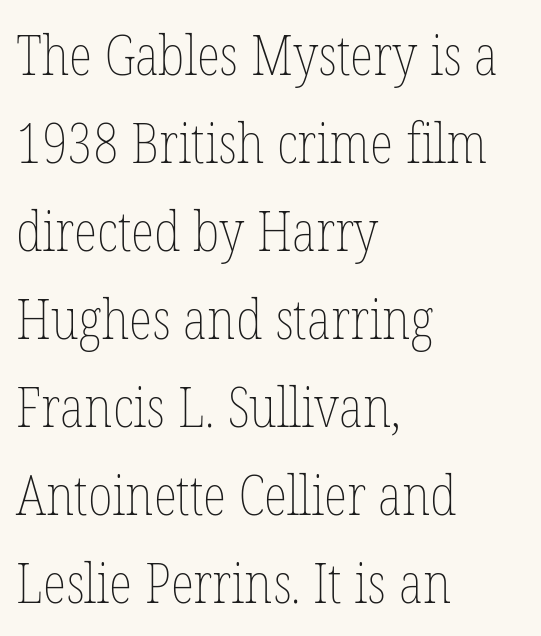
Q: Is the text bold? A: No.
Q: Is the text italic (slanted)? A: No, it is upright.
Q: Is the text underlined? A: No.
Q: How is the paragraph aligned? A: Left-aligned.
Q: Is the spacing between letters normal or unusually wide? A: Normal.
Q: Is the spacing between lines tight, normal or loose? A: Normal.
Q: Width (condensed, normal, or wide)? A: Condensed.
Q: Stroke contrast? A: Low.
Q: x-height? A: Medium.
Q: Monospaced? A: No.
